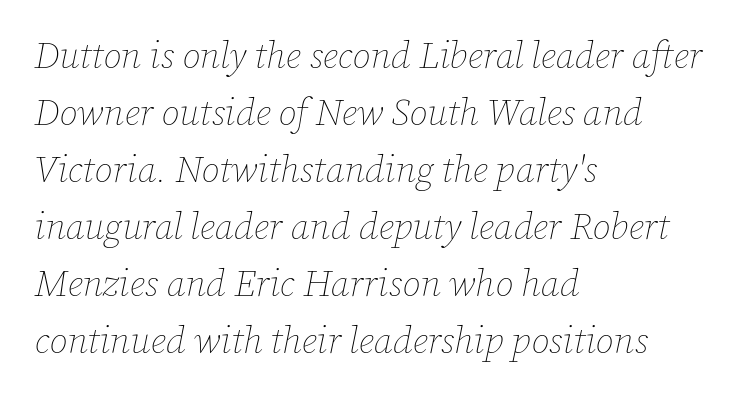
{"italic": "yes", "lean": "right", "slant_degrees": 12, "bold": "no", "weight": "thin", "width": "normal", "stroke_contrast": "low", "x_height": "medium", "monospaced": "no", "underline": "no", "align": "left", "line_spacing": "normal", "line_spacing_ratio": 1.54, "letter_spacing": "normal", "letter_spacing_em": 0.0, "glyph_px": 37}
